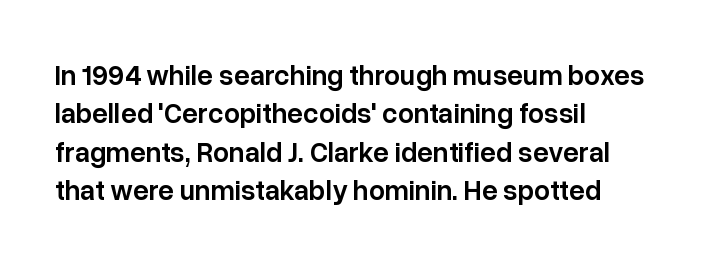
The image shows 28 px semibold sans-serif type, upright; set left-aligned, normal line spacing (1.37x), normal letter spacing, not underlined; low stroke contrast and a medium x-height.
